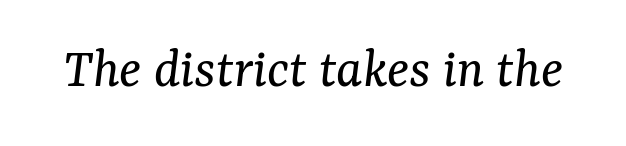
Q: Is the text bold? A: No.
Q: Is the text italic (slanted)? A: Yes, it leans right by about 7 degrees.
Q: Is the typeface a serif or a sans-serif typeface? A: Serif.
Q: Is the text underlined? A: No.
Q: Is the spacing between letters normal or unusually wide? A: Normal.
Q: Width (condensed, normal, or wide)? A: Normal.
Q: Stroke contrast? A: Medium.
Q: x-height? A: Medium.
Q: Monospaced? A: No.
